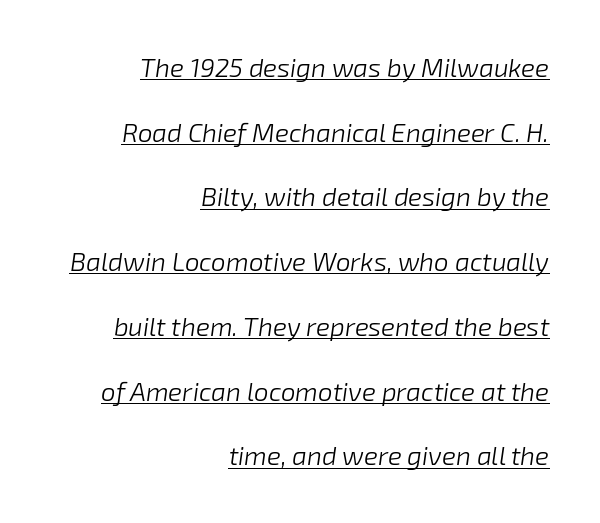
Caption: standard tracking, unaltered. Style check: oblique. Nothing heavy about these letters — not bold at all. This rendering features underlined lettering. Vertically, the passage feels expansive, rows floating well apart.
